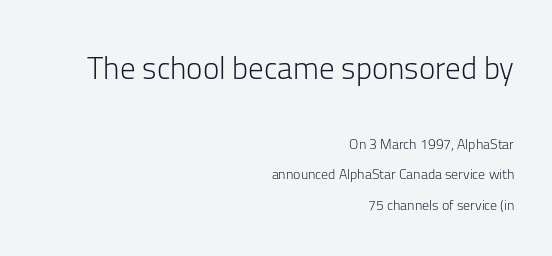
{"serif": "no", "italic": "no", "bold": "no", "weight": "light", "width": "normal", "stroke_contrast": "low", "x_height": "medium", "monospaced": "no", "underline": "no", "align": "right", "line_spacing": "loose", "line_spacing_ratio": 2.17, "letter_spacing": "normal", "letter_spacing_em": 0.0, "larger_block": "first", "size_ratio": 2.21, "glyph_px": 31}
